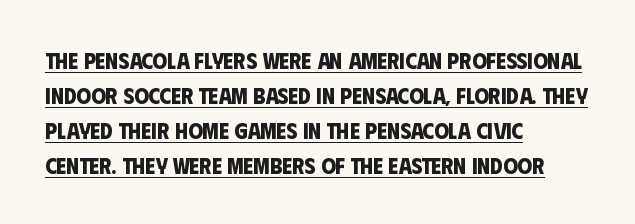
{"bold": "yes", "underline": "yes", "align": "left", "line_spacing": "normal", "line_spacing_ratio": 1.52, "letter_spacing": "normal", "letter_spacing_em": 0.0, "glyph_px": 23}
